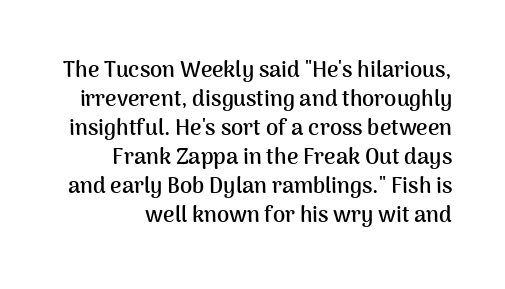
The space beneath each line is pristine and unruled. Tracking here is standard; glyphs follow each other at the usual distance. Italic: no, the glyphs are upright roman. Heft: maximum for text — a bold.
